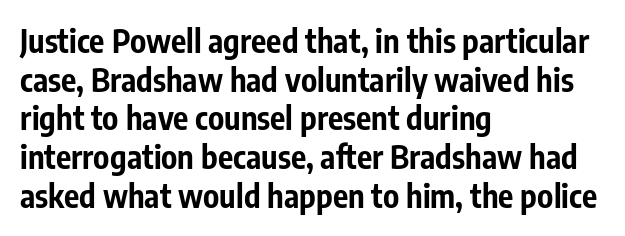
{"serif": "no", "italic": "no", "bold": "yes", "weight": "bold", "width": "condensed", "stroke_contrast": "low", "x_height": "medium", "monospaced": "no", "underline": "no", "align": "left", "line_spacing_ratio": 1.21, "letter_spacing": "normal", "letter_spacing_em": 0.0, "glyph_px": 32}
